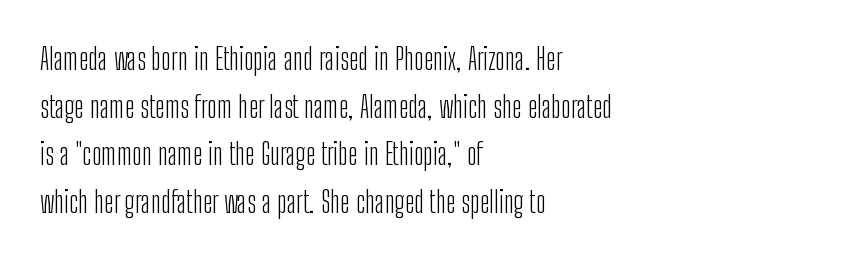
Style check: upright. The passage shown is typed in a proportional face where columns would drift. Regarding serifs, this sample does without them. The lines in this sample share a left origin and differ only in where they stop. This reads as an unemphasized weight, regular at the heaviest. Successive baselines arrive at the customary interval.
